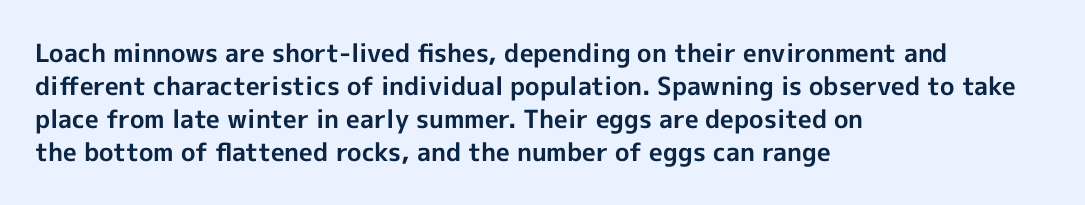
Q: Is the text bold? A: Yes.
Q: Is the text italic (slanted)? A: No, it is upright.
Q: Is the text underlined? A: No.
Q: How is the paragraph aligned? A: Left-aligned.
Q: Is the spacing between letters normal or unusually wide? A: Normal.
Q: Is the spacing between lines tight, normal or loose? A: Normal.
